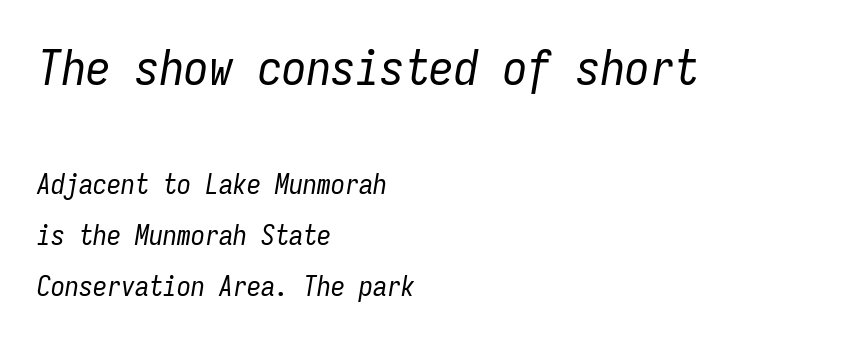
{"italic": "yes", "lean": "right", "slant_degrees": 9, "bold": "no", "weight": "regular", "width": "condensed", "stroke_contrast": "low", "x_height": "medium", "monospaced": "yes", "underline": "no", "align": "left", "line_spacing_ratio": 1.83, "letter_spacing": "normal", "letter_spacing_em": 0.0, "larger_block": "first", "size_ratio": 1.75, "glyph_px": 49}
